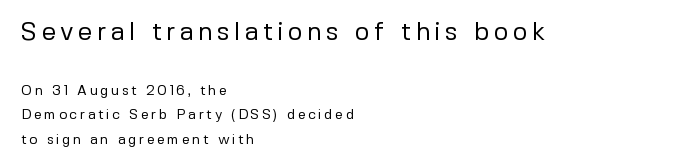
Q: Is the text bold? A: No.
Q: Is the text italic (slanted)? A: No, it is upright.
Q: Is the text underlined? A: No.
Q: How is the paragraph aligned? A: Left-aligned.
Q: Which block of text is set in a larger size, the first (top) or the second (bottom)? A: The first (top) one.
